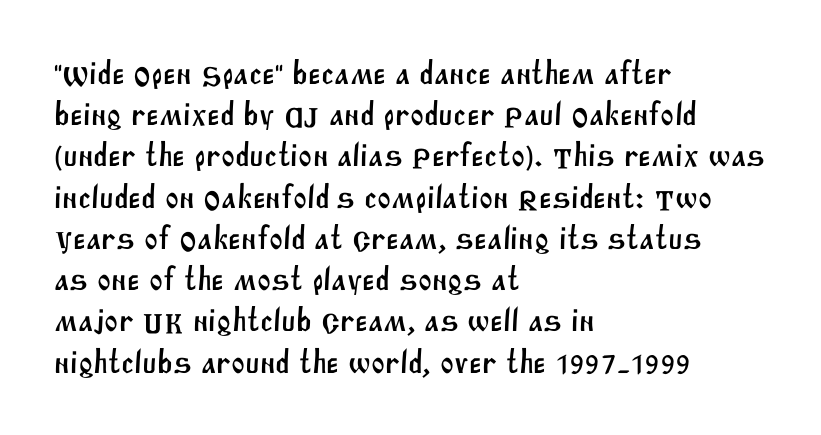
The image shows 33 px sans-serif type; set left-aligned, normal line spacing (1.25x), normal letter spacing, not underlined; medium stroke contrast and a large x-height.
